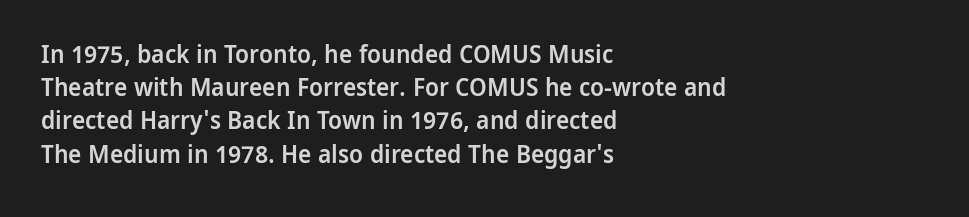
Which margin do the lines hug? The left one — the right edge is uneven. The space beneath each line is pristine and unruled. The line texture is even and compact thanks to regular tracking. Line spacing here is normal. The face used here is a semibold: visibly heavier than regular, lighter than bold.
